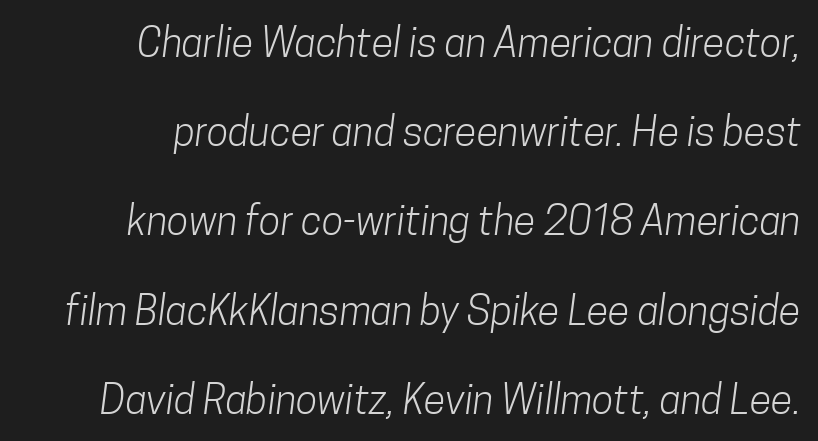
Q: Is the text bold? A: No.
Q: Is the typeface a serif or a sans-serif typeface? A: Sans-serif.
Q: Is the text underlined? A: No.
Q: How is the paragraph aligned? A: Right-aligned.
Q: Is the spacing between letters normal or unusually wide? A: Normal.
Q: Is the spacing between lines tight, normal or loose? A: Loose.
Q: Width (condensed, normal, or wide)? A: Condensed.
Q: Stroke contrast? A: Low.
Q: x-height? A: Medium.
Q: Monospaced? A: No.
